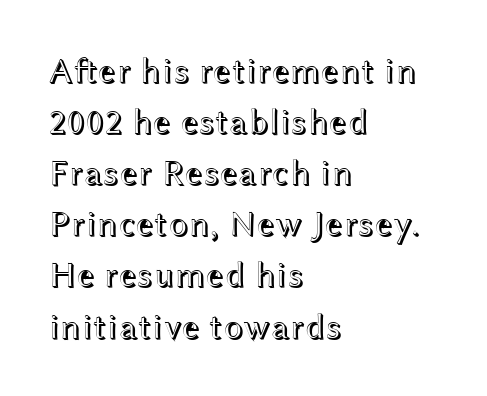
The image shows 36 px wide type, upright; set left-aligned, normal line spacing (1.42x), normal letter spacing, not underlined; a medium x-height.
